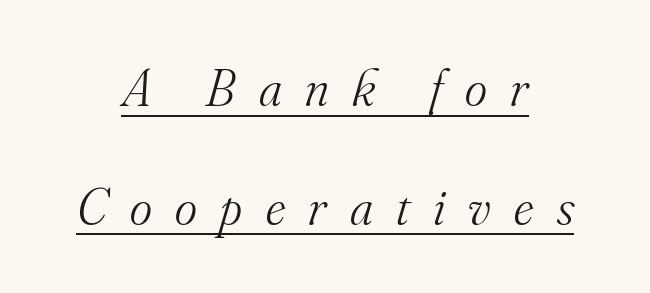
Q: Is the text bold? A: No.
Q: Is the text italic (slanted)? A: Yes, it leans right by about 16 degrees.
Q: Is the typeface a serif or a sans-serif typeface? A: Serif.
Q: Is the text underlined? A: Yes.
Q: How is the paragraph aligned? A: Centered.
Q: Is the spacing between letters normal or unusually wide? A: Unusually wide.
Q: Is the spacing between lines tight, normal or loose? A: Loose.
Q: Width (condensed, normal, or wide)? A: Normal.
Q: Stroke contrast? A: Medium.
Q: x-height? A: Small.
Q: Monospaced? A: No.
